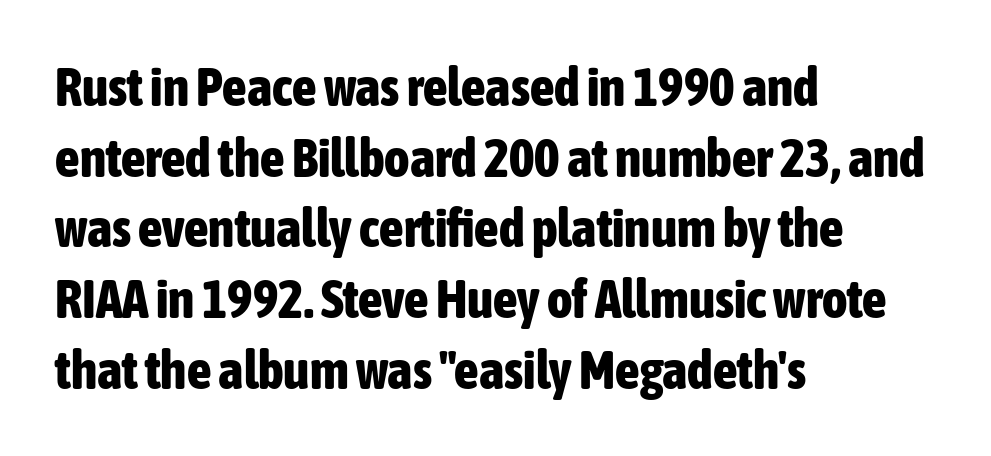
The image shows 54 px bold, condensed sans-serif type, upright; set left-aligned, normal line spacing (1.31x), normal letter spacing, not underlined; low stroke contrast and a medium x-height.
